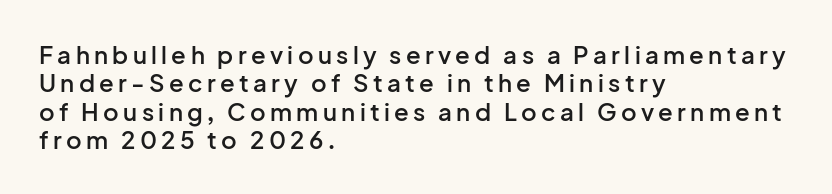
{"italic": "no", "bold": "semi", "underline": "no", "align": "left", "line_spacing_ratio": 1.18, "glyph_px": 24}
